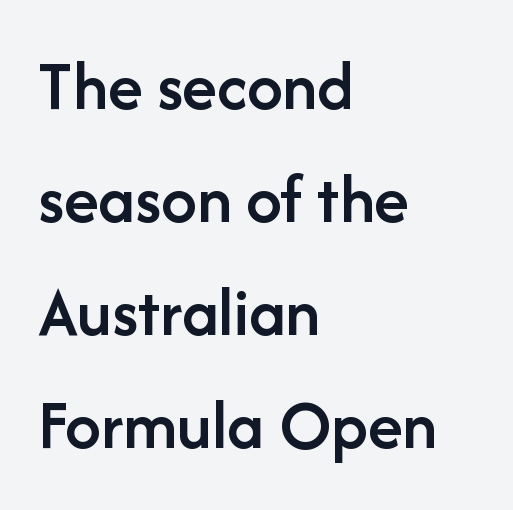
Q: Is the text bold? A: Semi-bold.
Q: Is the text italic (slanted)? A: No, it is upright.
Q: Is the typeface a serif or a sans-serif typeface? A: Sans-serif.
Q: Is the text underlined? A: No.
Q: How is the paragraph aligned? A: Left-aligned.
Q: Is the spacing between letters normal or unusually wide? A: Normal.
Q: Is the spacing between lines tight, normal or loose? A: Normal.
Q: Width (condensed, normal, or wide)? A: Normal.
Q: Stroke contrast? A: Low.
Q: x-height? A: Medium.
Q: Monospaced? A: No.
